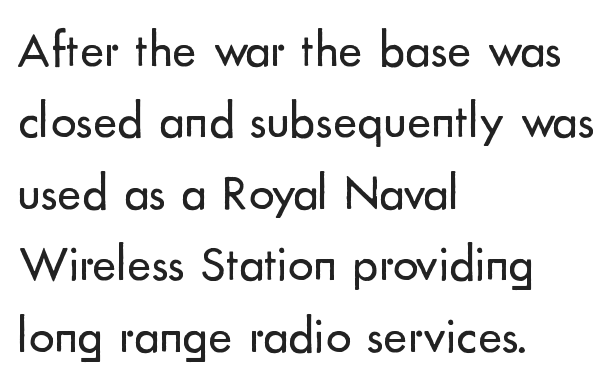
Glance below the letters and you will spot only blank space. The letters advance in unequal steps, a hallmark of proportional type. The passage shown is typeset with a sans-serif family. The typesetting does not lean heavy: it is not bold.
